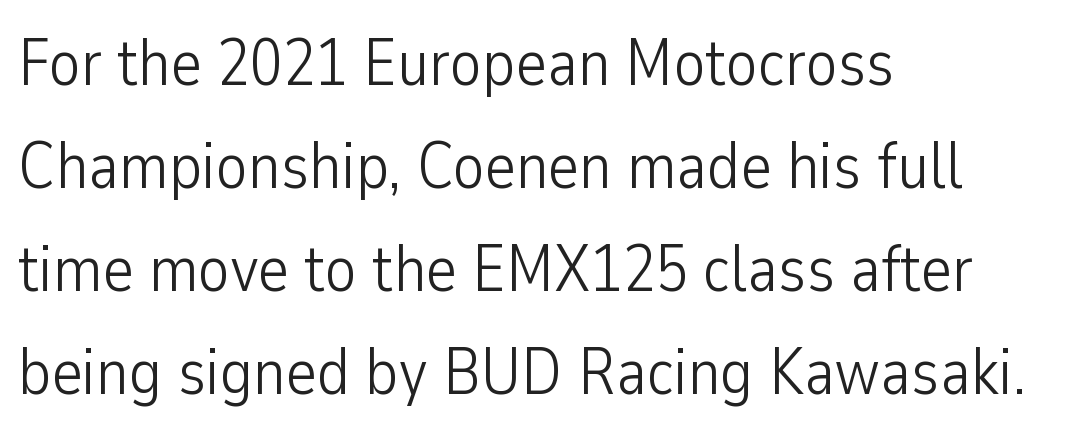
The image shows 66 px light, condensed sans-serif type, upright; set left-aligned, normal line spacing (1.56x), normal letter spacing, not underlined; low stroke contrast and a medium x-height.
